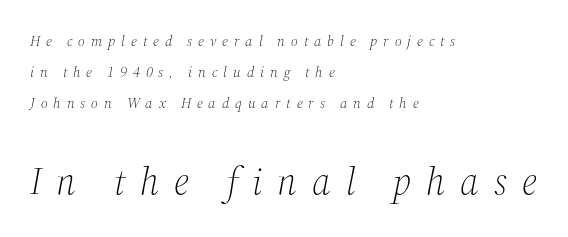
The image shows 38 px light serif type, italic (leaning right); set left-aligned, loose line spacing (2.07x), unusually wide letter spacing (+0.39 em), not underlined; the second (bottom) block is 2.53x larger; medium stroke contrast and a medium x-height.
